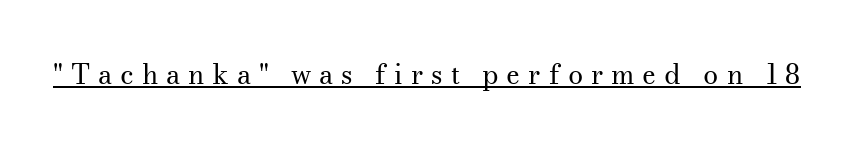
The image shows 27 px text type, upright; set unusually wide letter spacing (+0.29 em), underlined.
